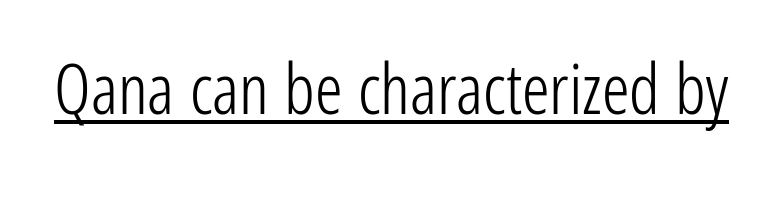
{"serif": "no", "italic": "no", "bold": "no", "weight": "light", "width": "condensed", "stroke_contrast": "low", "x_height": "medium", "monospaced": "no", "underline": "yes", "letter_spacing": "normal", "letter_spacing_em": 0.0, "glyph_px": 69}
